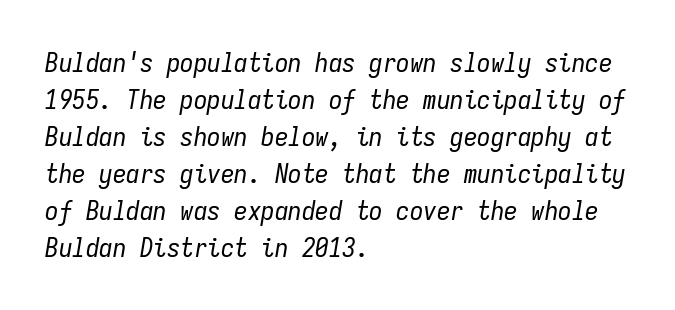
Q: Is the text bold? A: No.
Q: Is the text italic (slanted)? A: Yes, it leans right by about 9 degrees.
Q: Is the text underlined? A: No.
Q: How is the paragraph aligned? A: Left-aligned.
Q: Is the spacing between letters normal or unusually wide? A: Normal.
Q: Is the spacing between lines tight, normal or loose? A: Normal.
